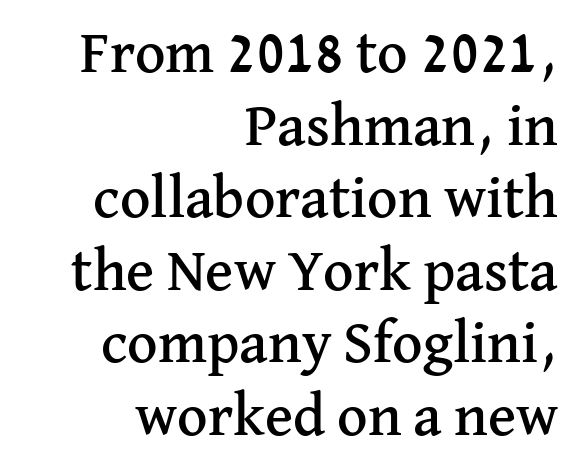
{"serif": "yes", "italic": "no", "width": "normal", "stroke_contrast": "medium", "x_height": "medium", "monospaced": "no", "underline": "no", "align": "right", "line_spacing_ratio": 1.23, "letter_spacing": "normal", "letter_spacing_em": 0.0, "glyph_px": 59}
